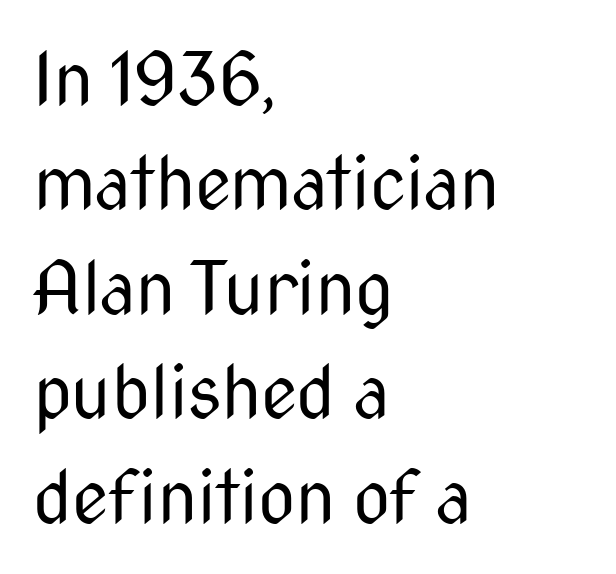
The image shows 73 px regular-weight, condensed sans-serif type, upright; set left-aligned, normal line spacing (1.43x), normal letter spacing, not underlined; medium stroke contrast and a medium x-height.
